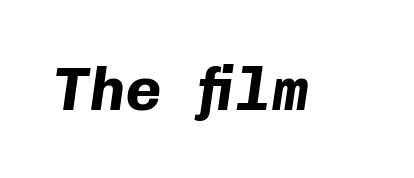
Q: Is the text bold? A: Yes.
Q: Is the text italic (slanted)? A: Yes, it leans right by about 8 degrees.
Q: Is the text underlined? A: No.
Q: Is the spacing between letters normal or unusually wide? A: Normal.
Q: Width (condensed, normal, or wide)? A: Normal.
Q: Stroke contrast? A: Low.
Q: x-height? A: Medium.
Q: Monospaced? A: Yes.
